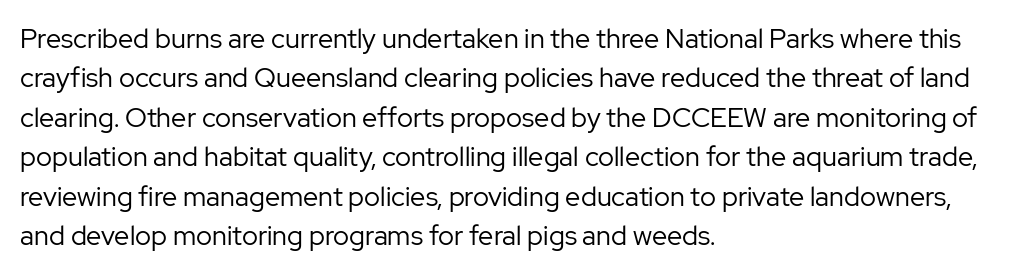
Quick note: not italic, upright. Is the stroke heavy? The answer is a plain regular-or-lighter. The setting favours the left margin, as ordinary paragraphs usually do. Has an underline been added? It has not. Tracking here is standard; glyphs follow each other at the usual distance. Line spacing here is normal.
